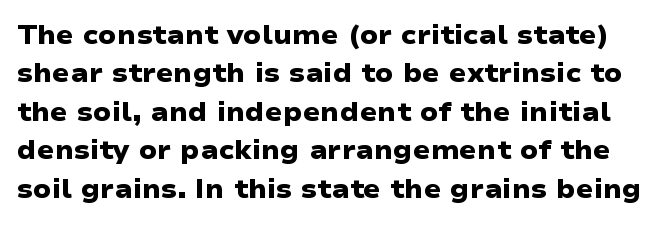
The image shows 26 px bold type; set normal line spacing (1.48x), normal letter spacing, not underlined.
